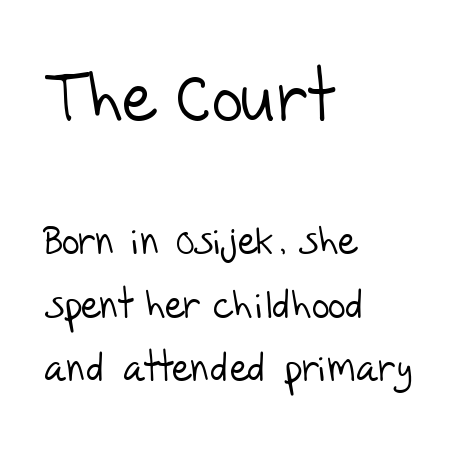
This rendering employs a face without finishing strokes, i.e., a sans-serif. The string is rendered with underlining switched off. Think of a printed novel: that variable character pitch is what you see here. Leftover space on each line is placed entirely after the last word.
